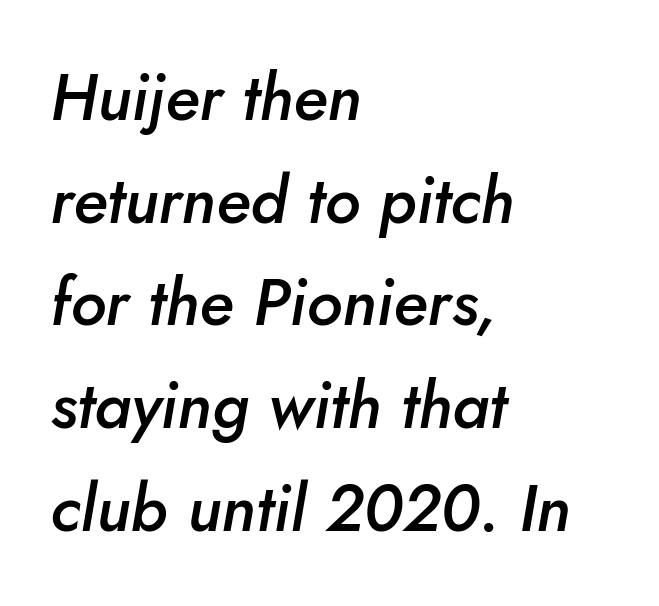
The rendering keeps characters at their native spacing. Proportional: the letters do not fall into vertical columns. All the whitespace from short lines collects on the right. Is there much room between lines? A standard amount, neither cramped nor airy.
